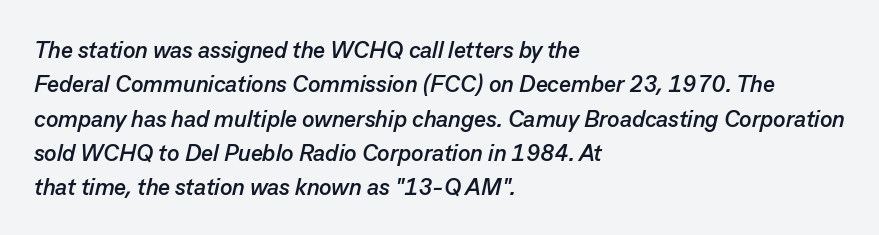
This sample uses plain, unmodified letter spacing. Does the copy run flush right? No — it runs flush left. The letters are bold, with thick, heavy strokes. A clean baseline with only descenders dipping below it. Each new line begins a customary step beneath the previous one.
